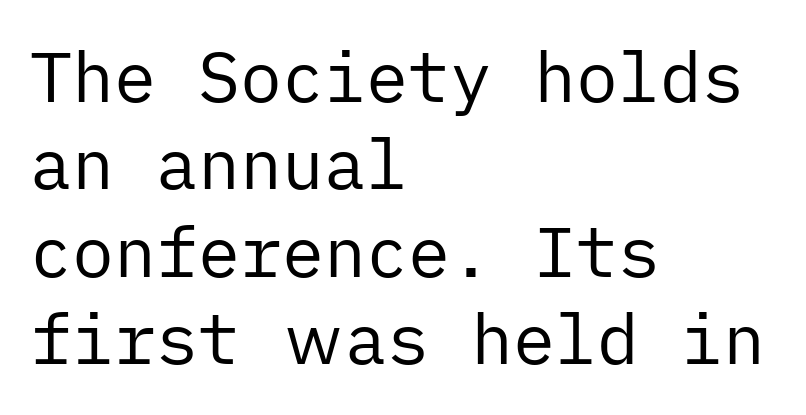
The image shows 70 px regular-weight sans-serif type, upright; set left-aligned, normal line spacing (1.25x), normal letter spacing, not underlined; low stroke contrast and a medium x-height.
